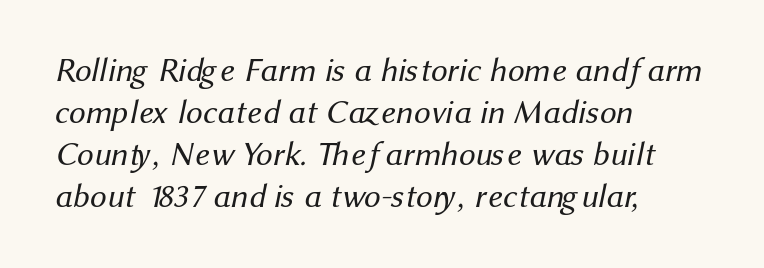
The passage shown is typed in a proportional face where columns would drift. Descender tails drop into unmarked territory. Successive baselines arrive at the customary interval. The rendering keeps characters at their native spacing. Letters have the restrained weight of plain body copy at most.
